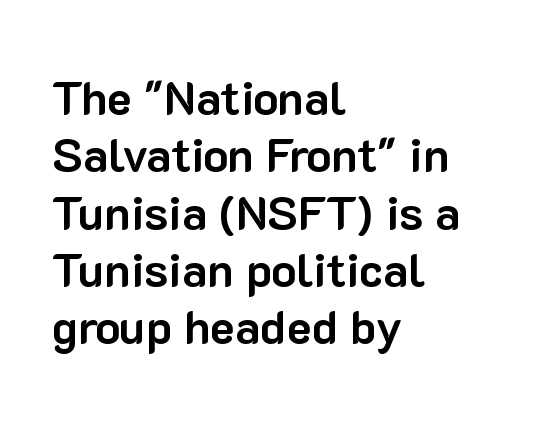
If you drew a ruler down the left edge, every line would touch it. Only glyphs here, with clear space below each row. Notice how the stems are strictly vertical — no italics here. What weight is shown? A full bold with thick strokes. Is this a sans? Yes — the strokes have no serifs. You could not count columns in this text — the font is proportionally spaced.
